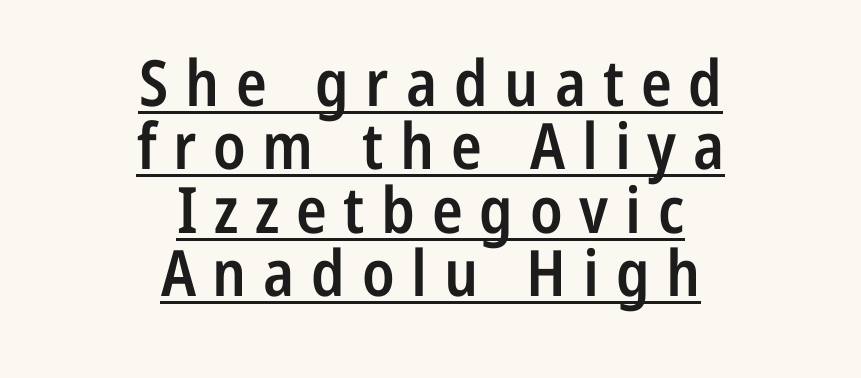
Q: Is the text bold? A: Semi-bold.
Q: Is the text italic (slanted)? A: No, it is upright.
Q: Is the typeface a serif or a sans-serif typeface? A: Sans-serif.
Q: Is the text underlined? A: Yes.
Q: How is the paragraph aligned? A: Centered.
Q: Is the spacing between letters normal or unusually wide? A: Unusually wide.
Q: Is the spacing between lines tight, normal or loose? A: Tight.
Q: Width (condensed, normal, or wide)? A: Condensed.
Q: Stroke contrast? A: Low.
Q: x-height? A: Medium.
Q: Monospaced? A: No.
